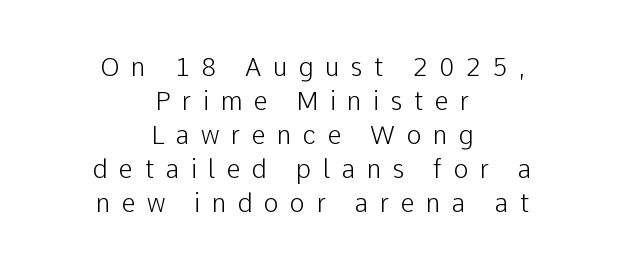
Q: Is the text bold? A: No.
Q: Is the text italic (slanted)? A: No, it is upright.
Q: Is the text underlined? A: No.
Q: How is the paragraph aligned? A: Centered.
Q: Is the spacing between letters normal or unusually wide? A: Unusually wide.
Q: Is the spacing between lines tight, normal or loose? A: Normal.
